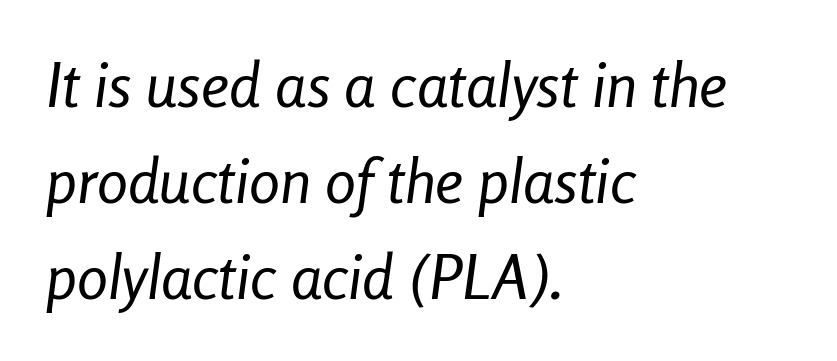
The image shows 62 px regular-weight, condensed type, italic (leaning right); set left-aligned, normal line spacing (1.55x), normal letter spacing, not underlined; low stroke contrast and a medium x-height.
